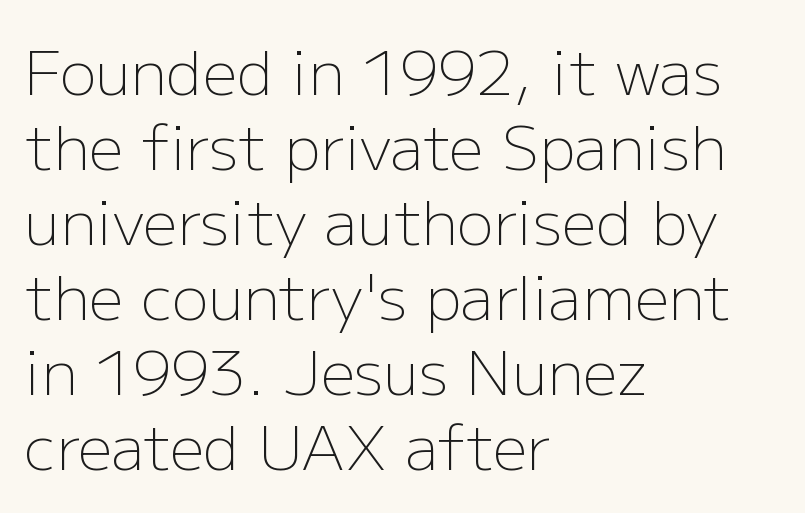
{"serif": "no", "italic": "no", "bold": "no", "weight": "light", "width": "normal", "stroke_contrast": "low", "x_height": "medium", "monospaced": "no", "underline": "no", "align": "left", "line_spacing_ratio": 1.23, "letter_spacing": "normal", "letter_spacing_em": 0.0, "glyph_px": 61}
